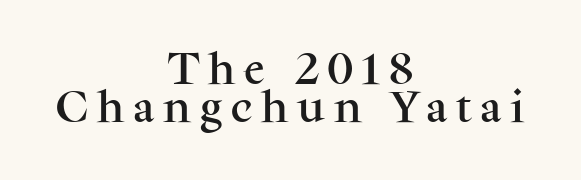
{"serif": "yes", "italic": "no", "width": "normal", "stroke_contrast": "medium", "x_height": "medium", "monospaced": "no", "underline": "no", "align": "center", "line_spacing": "tight", "line_spacing_ratio": 1.08, "letter_spacing": "wide", "letter_spacing_em": 0.25, "glyph_px": 35}
